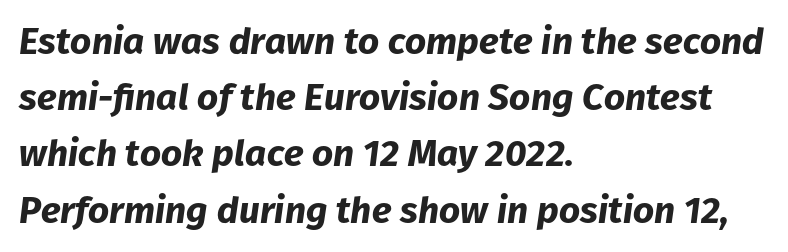
{"italic": "yes", "lean": "right", "slant_degrees": 8, "bold": "yes", "weight": "bold", "width": "normal", "stroke_contrast": "low", "x_height": "medium", "monospaced": "no", "underline": "no", "align": "left", "line_spacing": "normal", "line_spacing_ratio": 1.52, "letter_spacing": "normal", "letter_spacing_em": 0.0, "glyph_px": 37}
